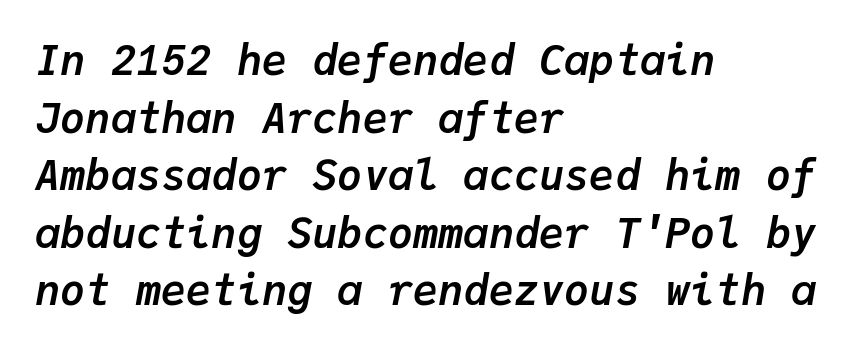
The image shows 42 px semibold type, italic (leaning right), monospaced; set left-aligned, normal line spacing (1.37x), normal letter spacing, not underlined; low stroke contrast and a medium x-height.
